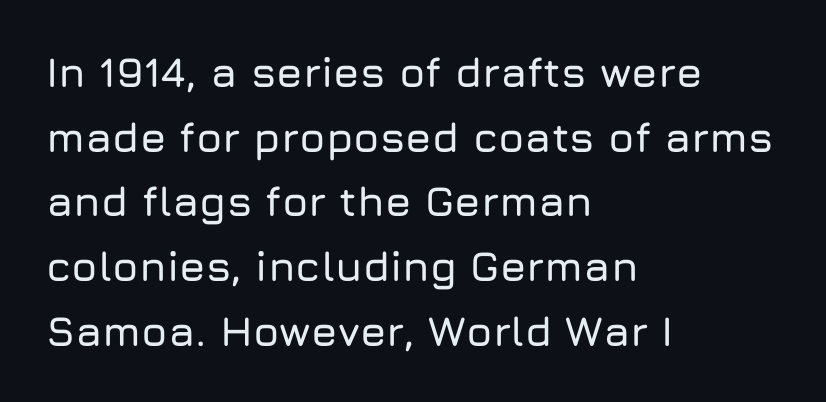
{"serif": "no", "italic": "no", "width": "normal", "stroke_contrast": "low", "x_height": "medium", "monospaced": "no", "underline": "no", "align": "left", "line_spacing": "normal", "line_spacing_ratio": 1.54, "letter_spacing": "normal", "letter_spacing_em": 0.0, "glyph_px": 42}
